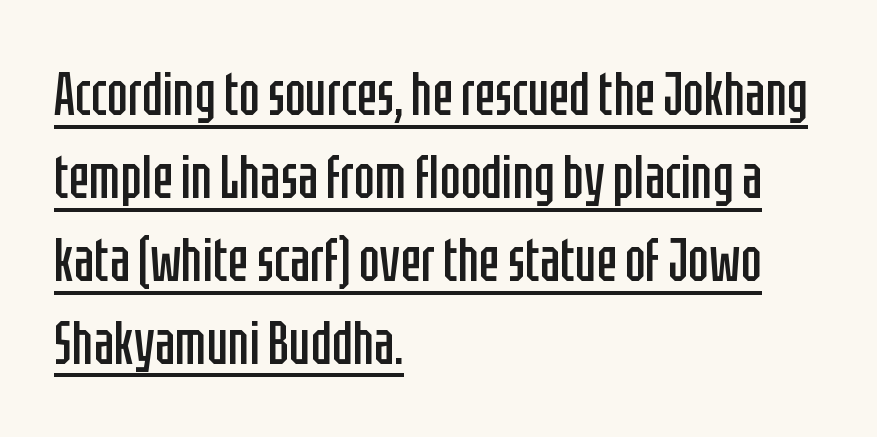
The letters look calm and open, with moderate or lighter stems. Varying glyph widths throughout — classic text-font behaviour. Line spacing here is normal. This rendering uses left alignment, leaving the right contour irregular. The sample's only ornament is a line tracing under the words.
